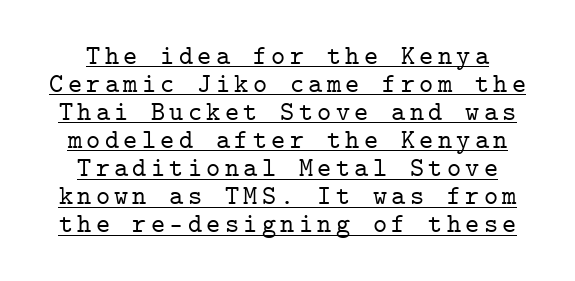
Q: Is the text italic (slanted)? A: No, it is upright.
Q: Is the text underlined? A: Yes.
Q: Is the spacing between lines tight, normal or loose? A: Tight.
